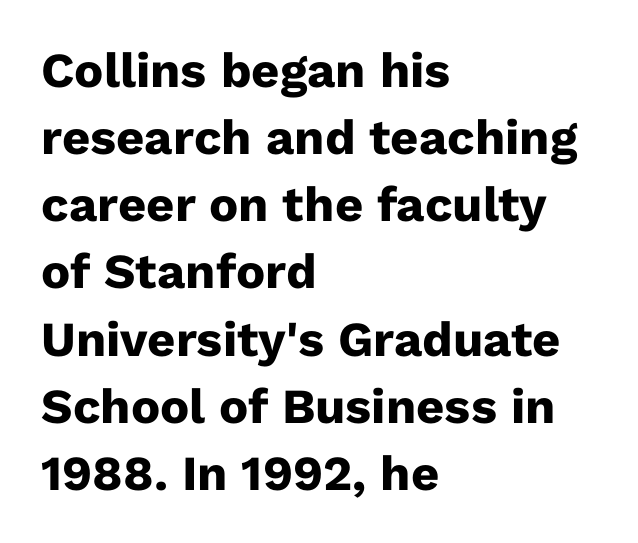
Q: Is the text bold? A: Yes.
Q: Is the text italic (slanted)? A: No, it is upright.
Q: Is the typeface a serif or a sans-serif typeface? A: Sans-serif.
Q: Is the text underlined? A: No.
Q: How is the paragraph aligned? A: Left-aligned.
Q: Is the spacing between letters normal or unusually wide? A: Normal.
Q: Is the spacing between lines tight, normal or loose? A: Normal.
Q: Width (condensed, normal, or wide)? A: Normal.
Q: Stroke contrast? A: Low.
Q: x-height? A: Medium.
Q: Monospaced? A: No.
